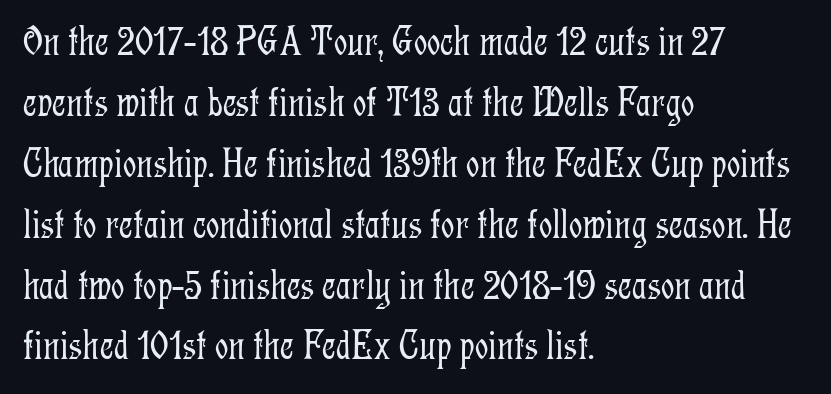
Q: Is the text bold? A: No.
Q: Is the text italic (slanted)? A: No, it is upright.
Q: Is the typeface a serif or a sans-serif typeface? A: Serif.
Q: Is the text underlined? A: No.
Q: How is the paragraph aligned? A: Left-aligned.
Q: Is the spacing between letters normal or unusually wide? A: Normal.
Q: Is the spacing between lines tight, normal or loose? A: Normal.
Q: Width (condensed, normal, or wide)? A: Condensed.
Q: Stroke contrast? A: Low.
Q: x-height? A: Medium.
Q: Monospaced? A: No.
